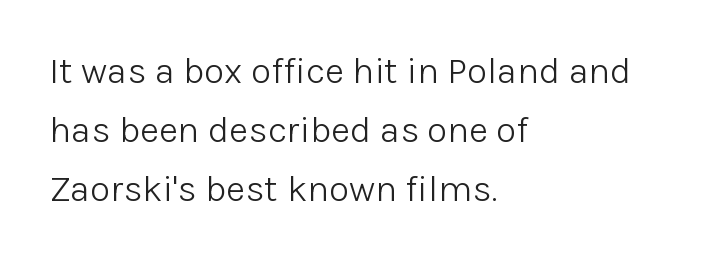
The image shows 37 px light sans-serif type, upright; set left-aligned, normal line spacing (1.59x), normal letter spacing, not underlined; low stroke contrast and a medium x-height.
